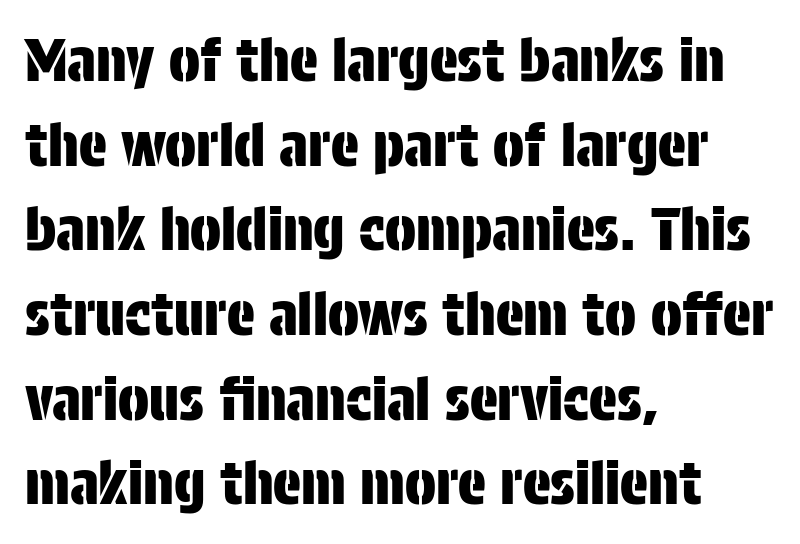
Notice how descenders clear the ascenders below comfortably — that's standard leading. Does the copy run flush right? No — it runs flush left. In terms of letterform style, serifs are entirely absent. The string is rendered with underlining switched off.
